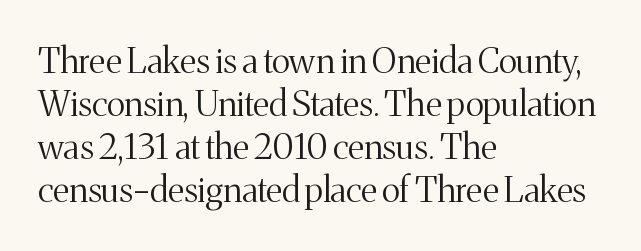
Q: Is the text bold? A: No.
Q: Is the text italic (slanted)? A: No, it is upright.
Q: Is the typeface a serif or a sans-serif typeface? A: Serif.
Q: Is the text underlined? A: No.
Q: How is the paragraph aligned? A: Left-aligned.
Q: Is the spacing between letters normal or unusually wide? A: Normal.
Q: Width (condensed, normal, or wide)? A: Normal.
Q: Stroke contrast? A: Medium.
Q: x-height? A: Medium.
Q: Monospaced? A: No.
